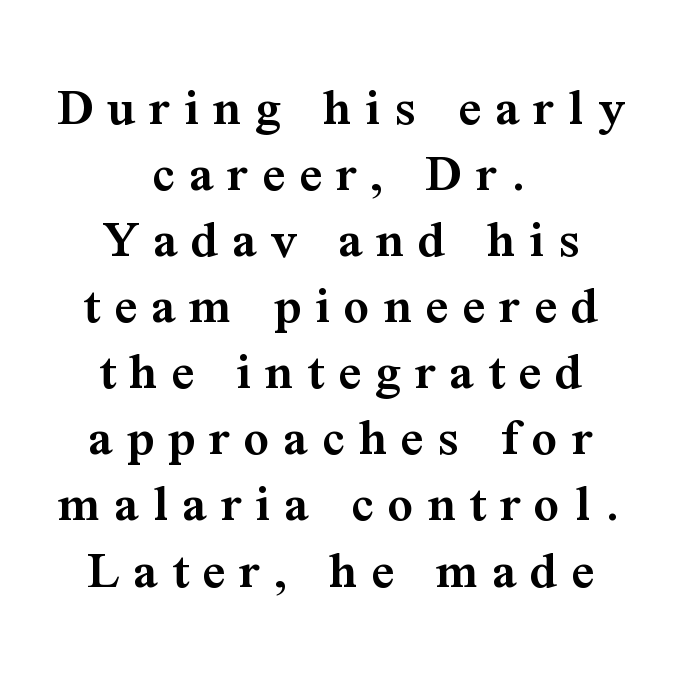
{"serif": "yes", "italic": "no", "bold": "semi", "weight": "semibold", "width": "normal", "stroke_contrast": "medium", "x_height": "medium", "monospaced": "no", "underline": "no", "align": "center", "line_spacing_ratio": 1.18, "letter_spacing": "wide", "letter_spacing_em": 0.25, "glyph_px": 56}
